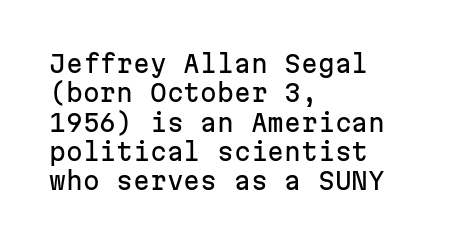
The image shows 24 px text type, upright; set left-aligned, line spacing 1.22x, normal letter spacing, not underlined.
